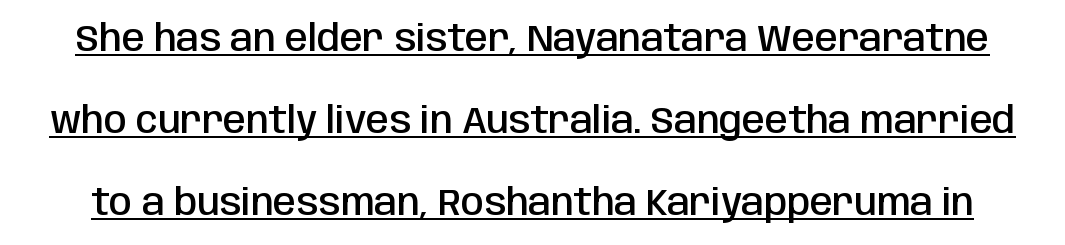
Q: Is the text bold? A: Semi-bold.
Q: Is the text italic (slanted)? A: No, it is upright.
Q: Is the typeface a serif or a sans-serif typeface? A: Sans-serif.
Q: Is the text underlined? A: Yes.
Q: Is the spacing between letters normal or unusually wide? A: Normal.
Q: Is the spacing between lines tight, normal or loose? A: Loose.
Q: Width (condensed, normal, or wide)? A: Condensed.
Q: Stroke contrast? A: Low.
Q: x-height? A: Large.
Q: Monospaced? A: No.
